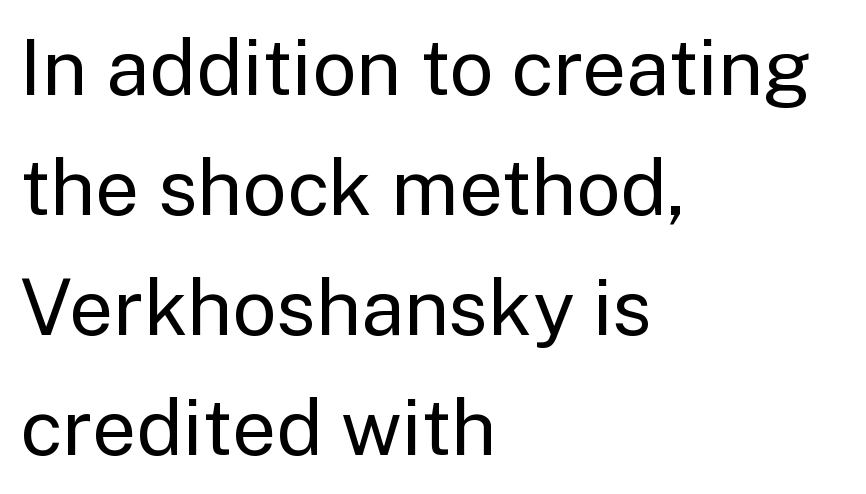
Q: Is the text bold? A: No.
Q: Is the text italic (slanted)? A: No, it is upright.
Q: Is the typeface a serif or a sans-serif typeface? A: Sans-serif.
Q: Is the text underlined? A: No.
Q: How is the paragraph aligned? A: Left-aligned.
Q: Is the spacing between letters normal or unusually wide? A: Normal.
Q: Is the spacing between lines tight, normal or loose? A: Normal.
Q: Width (condensed, normal, or wide)? A: Normal.
Q: Stroke contrast? A: Low.
Q: x-height? A: Medium.
Q: Monospaced? A: No.
